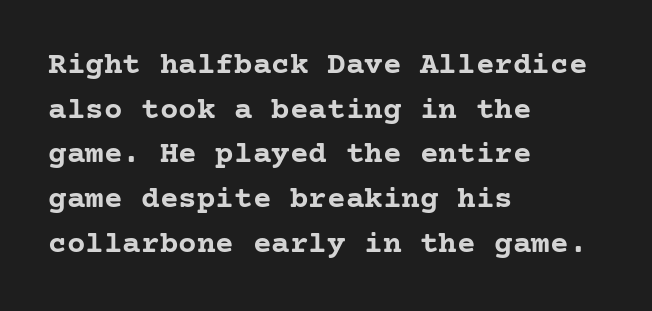
Q: Is the text bold? A: Yes.
Q: Is the text italic (slanted)? A: No, it is upright.
Q: Is the typeface a serif or a sans-serif typeface? A: Serif.
Q: Is the text underlined? A: No.
Q: How is the paragraph aligned? A: Left-aligned.
Q: Is the spacing between letters normal or unusually wide? A: Normal.
Q: Is the spacing between lines tight, normal or loose? A: Normal.
Q: Width (condensed, normal, or wide)? A: Normal.
Q: Stroke contrast? A: Low.
Q: x-height? A: Medium.
